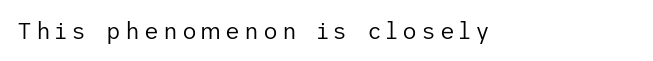
The image shows 23 px text type, upright; set not underlined.
